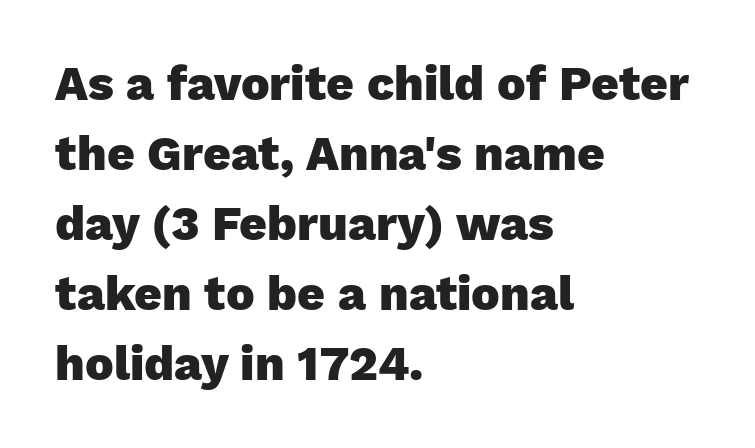
The image shows 48 px heavy sans-serif type, upright; set left-aligned, normal line spacing (1.46x), normal letter spacing, not underlined; low stroke contrast and a medium x-height.
